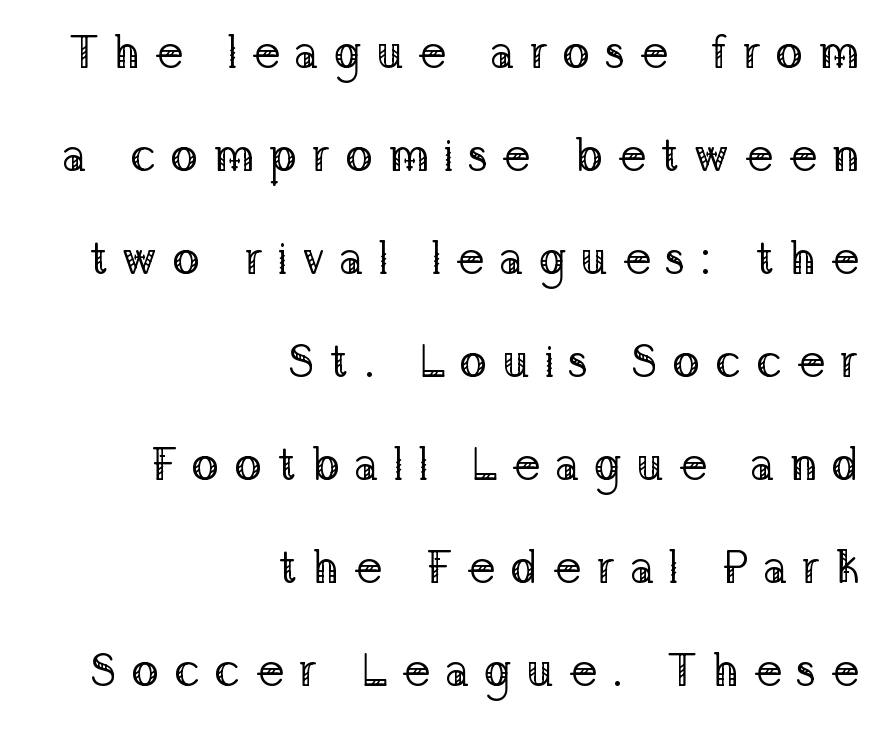
{"serif": "yes", "italic": "no", "bold": "no", "weight": "regular", "width": "normal", "stroke_contrast": "low", "x_height": "medium", "monospaced": "no", "underline": "no", "align": "right", "line_spacing": "loose", "line_spacing_ratio": 2.24, "letter_spacing": "wide", "letter_spacing_em": 0.31, "glyph_px": 46}
